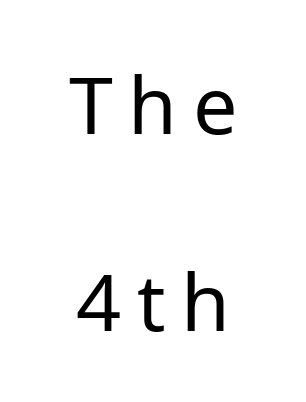
{"serif": "no", "italic": "no", "bold": "no", "weight": "regular", "width": "normal", "stroke_contrast": "low", "x_height": "medium", "monospaced": "no", "underline": "no", "line_spacing": "loose", "line_spacing_ratio": 2.49, "letter_spacing": "wide", "letter_spacing_em": 0.2, "glyph_px": 79}
